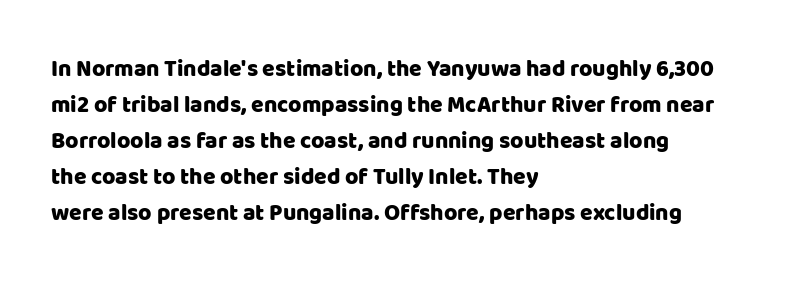
The image shows 23 px text type, upright; set left-aligned, normal line spacing (1.57x), normal letter spacing, not underlined.
